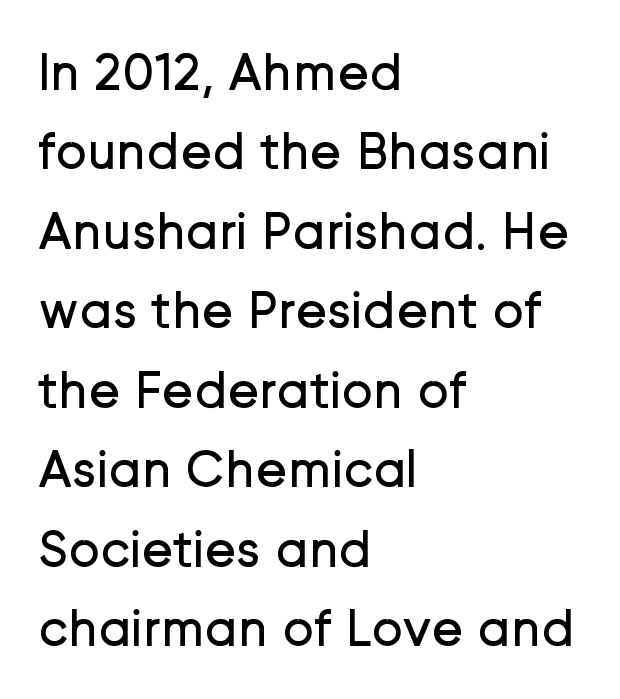
Q: Is the text bold? A: No.
Q: Is the text italic (slanted)? A: No, it is upright.
Q: Is the typeface a serif or a sans-serif typeface? A: Sans-serif.
Q: Is the text underlined? A: No.
Q: How is the paragraph aligned? A: Left-aligned.
Q: Is the spacing between letters normal or unusually wide? A: Normal.
Q: Is the spacing between lines tight, normal or loose? A: Normal.
Q: Width (condensed, normal, or wide)? A: Normal.
Q: Stroke contrast? A: Low.
Q: x-height? A: Medium.
Q: Monospaced? A: No.
